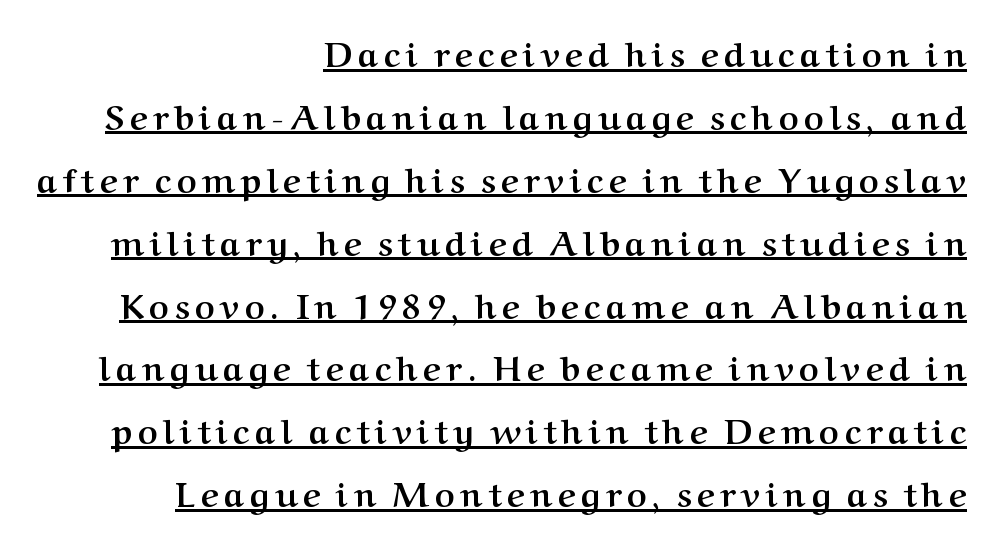
The image shows 34 px semibold serif type, upright; set right-aligned, line spacing 1.85x, underlined; medium stroke contrast and a medium x-height.
